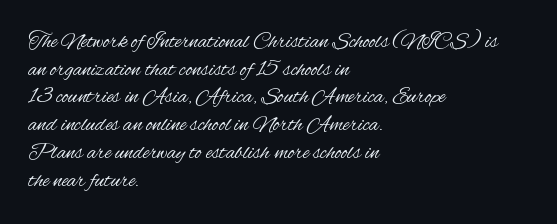
The typeface has the unassuming heft of standard copy or less. A clean baseline with only descenders dipping below it. Default kerning and tracking; the words read as compact shapes.
